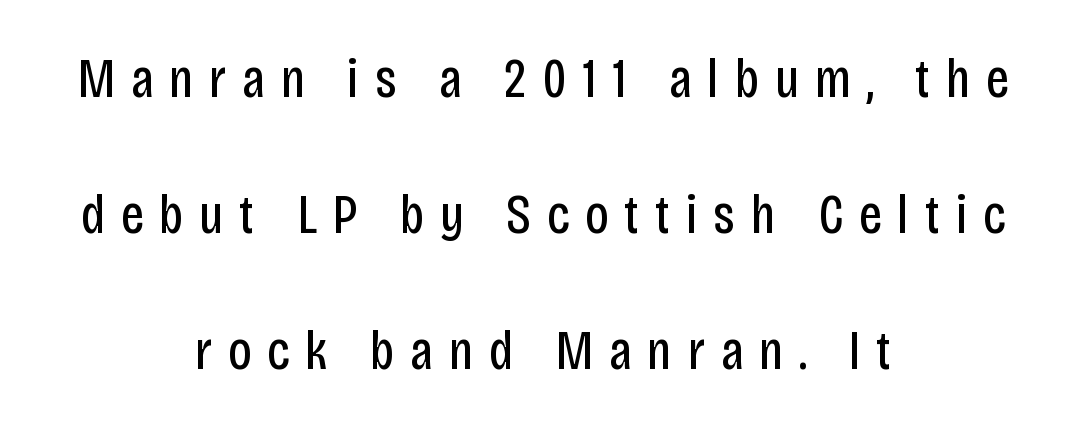
Q: Is the text bold? A: No.
Q: Is the text italic (slanted)? A: No, it is upright.
Q: Is the typeface a serif or a sans-serif typeface? A: Sans-serif.
Q: Is the text underlined? A: No.
Q: How is the paragraph aligned? A: Centered.
Q: Is the spacing between letters normal or unusually wide? A: Unusually wide.
Q: Is the spacing between lines tight, normal or loose? A: Loose.
Q: Width (condensed, normal, or wide)? A: Condensed.
Q: Stroke contrast? A: Low.
Q: x-height? A: Large.
Q: Monospaced? A: No.
